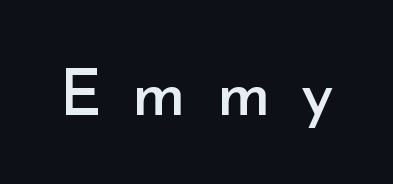
The image shows 65 px regular-weight sans-serif type, upright; set unusually wide letter spacing (+0.47 em), not underlined; low stroke contrast and a small x-height.
